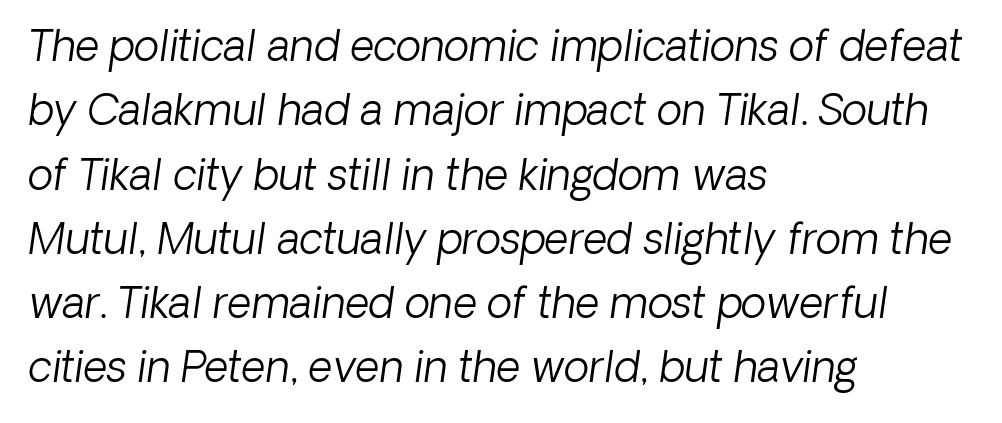
The image shows 42 px light type, italic (leaning right); set left-aligned, normal line spacing (1.53x), normal letter spacing, not underlined; low stroke contrast and a medium x-height.
